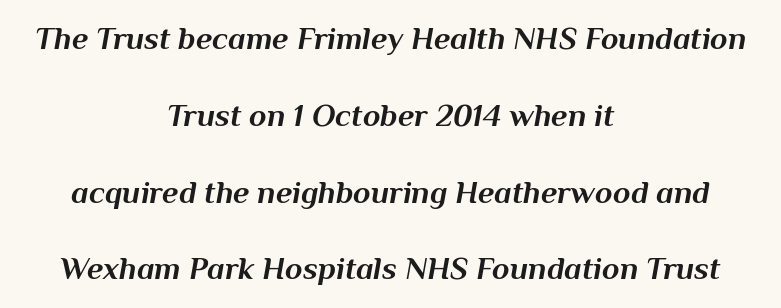
Q: Is the text bold? A: Yes.
Q: Is the text italic (slanted)? A: Yes, it leans right by about 10 degrees.
Q: Is the text underlined? A: No.
Q: How is the paragraph aligned? A: Centered.
Q: Is the spacing between letters normal or unusually wide? A: Normal.
Q: Is the spacing between lines tight, normal or loose? A: Loose.
Q: Width (condensed, normal, or wide)? A: Normal.
Q: Stroke contrast? A: Medium.
Q: x-height? A: Medium.
Q: Monospaced? A: No.
